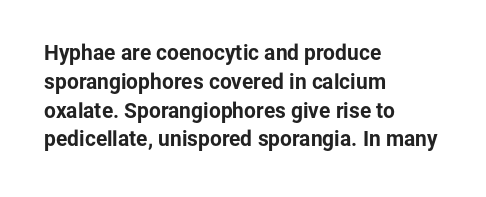
The image shows 21 px bold type, upright; set left-aligned, normal line spacing (1.37x), normal letter spacing, not underlined.
